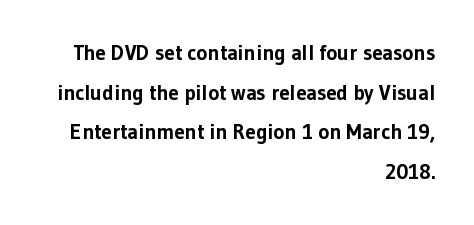
{"italic": "no", "bold": "yes", "underline": "no", "align": "right", "line_spacing_ratio": 1.89, "letter_spacing": "normal", "letter_spacing_em": 0.0, "glyph_px": 21}
